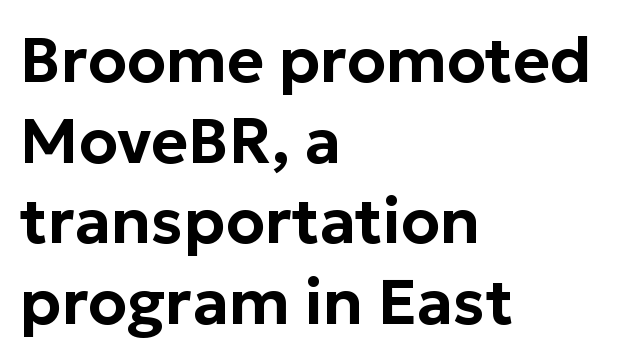
Q: Is the text italic (slanted)? A: No, it is upright.
Q: Is the typeface a serif or a sans-serif typeface? A: Sans-serif.
Q: Is the text underlined? A: No.
Q: How is the paragraph aligned? A: Left-aligned.
Q: Is the spacing between letters normal or unusually wide? A: Normal.
Q: Is the spacing between lines tight, normal or loose? A: Normal.
Q: Width (condensed, normal, or wide)? A: Normal.
Q: Stroke contrast? A: Low.
Q: x-height? A: Medium.
Q: Monospaced? A: No.
